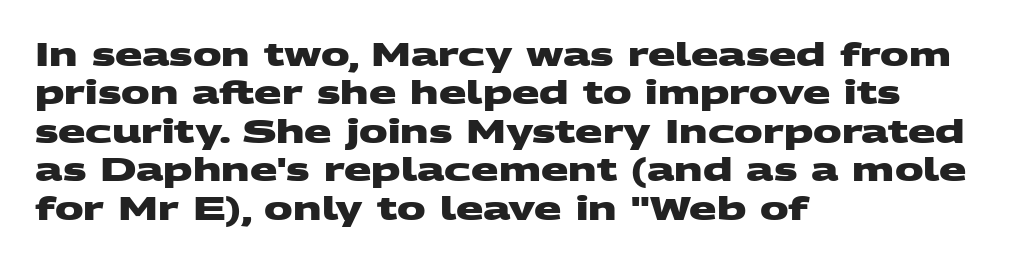
{"serif": "no", "bold": "yes", "weight": "heavy", "width": "wide", "stroke_contrast": "medium", "x_height": "large", "monospaced": "no", "underline": "no", "align": "left", "line_spacing_ratio": 1.2, "letter_spacing": "normal", "letter_spacing_em": 0.0, "glyph_px": 32}
